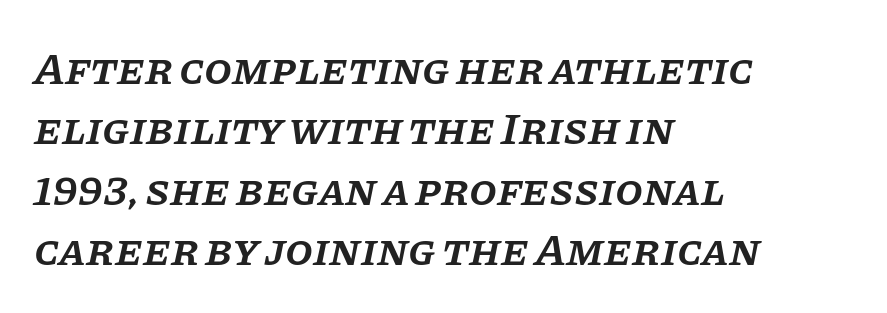
{"serif": "yes", "italic": "yes", "lean": "right", "slant_degrees": 11, "bold": "semi", "weight": "semibold", "width": "normal", "stroke_contrast": "low", "x_height": "large", "monospaced": "no", "underline": "no", "align": "left", "line_spacing": "normal", "line_spacing_ratio": 1.34, "letter_spacing": "normal", "letter_spacing_em": 0.0, "glyph_px": 45}
